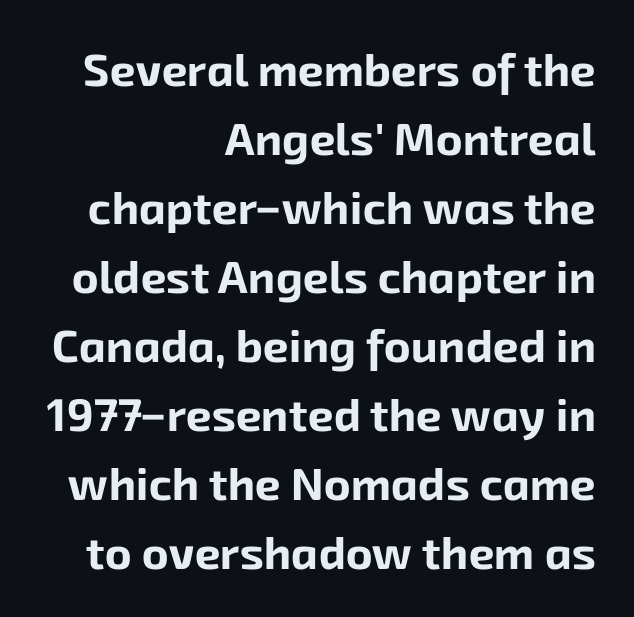
Q: Is the text bold? A: Yes.
Q: Is the typeface a serif or a sans-serif typeface? A: Sans-serif.
Q: Is the text underlined? A: No.
Q: How is the paragraph aligned? A: Right-aligned.
Q: Is the spacing between letters normal or unusually wide? A: Normal.
Q: Is the spacing between lines tight, normal or loose? A: Normal.
Q: Width (condensed, normal, or wide)? A: Normal.
Q: Stroke contrast? A: Low.
Q: x-height? A: Medium.
Q: Monospaced? A: No.
